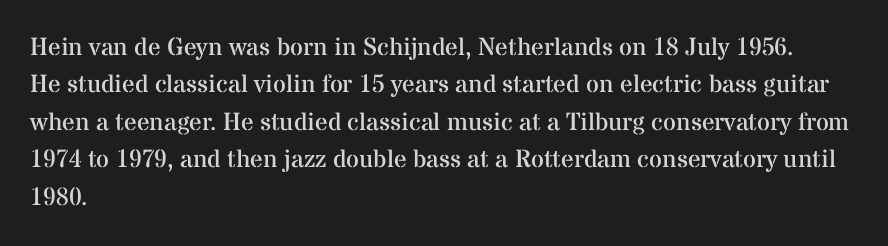
{"italic": "no", "bold": "no", "underline": "no", "align": "left", "line_spacing": "normal", "line_spacing_ratio": 1.5, "letter_spacing": "normal", "letter_spacing_em": 0.0, "glyph_px": 25}
